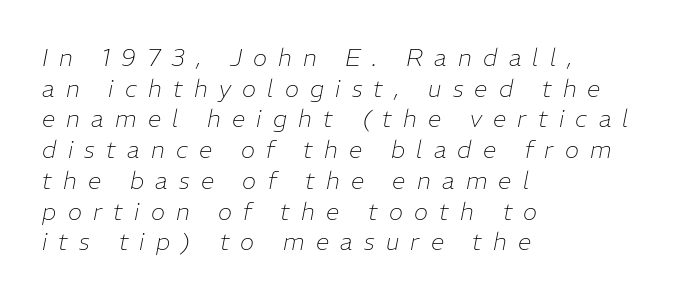
Q: Is the text bold? A: No.
Q: Is the text italic (slanted)? A: Yes, it leans right by about 11 degrees.
Q: Is the text underlined? A: No.
Q: How is the paragraph aligned? A: Left-aligned.
Q: Is the spacing between letters normal or unusually wide? A: Unusually wide.
Q: Is the spacing between lines tight, normal or loose? A: Normal.
